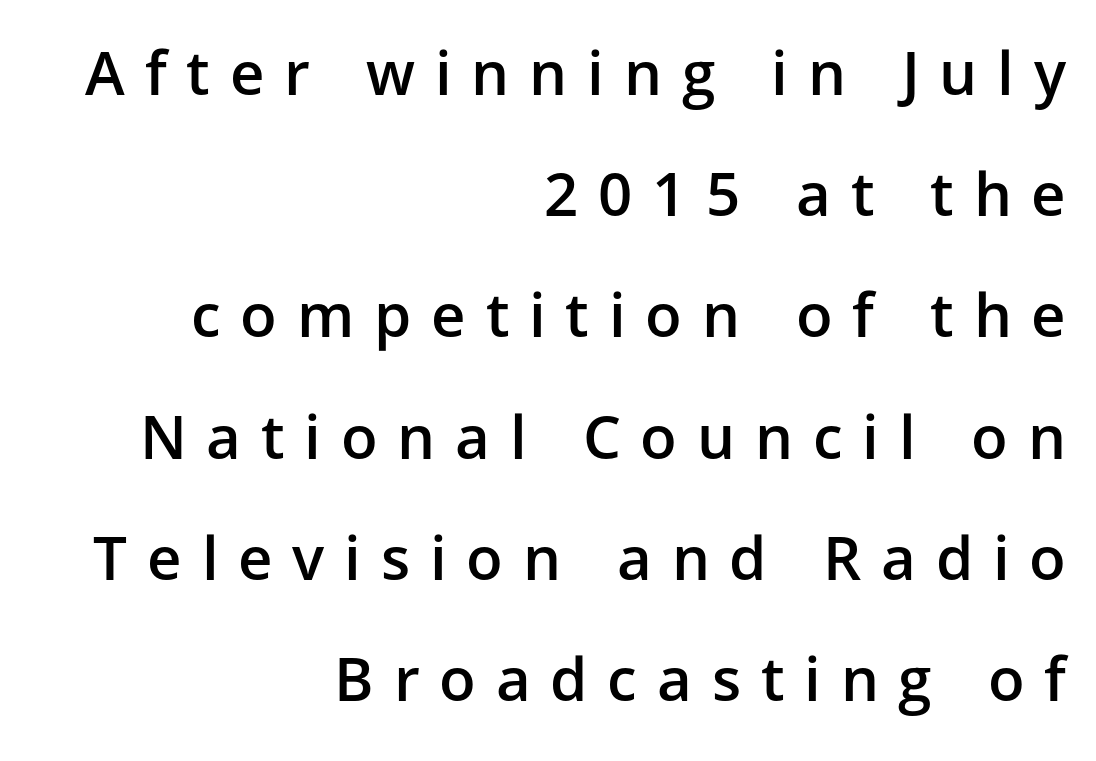
{"serif": "no", "italic": "no", "bold": "semi", "weight": "semibold", "width": "normal", "stroke_contrast": "low", "x_height": "medium", "monospaced": "no", "underline": "no", "align": "right", "line_spacing": "loose", "line_spacing_ratio": 2.02, "letter_spacing": "wide", "letter_spacing_em": 0.33, "glyph_px": 60}
